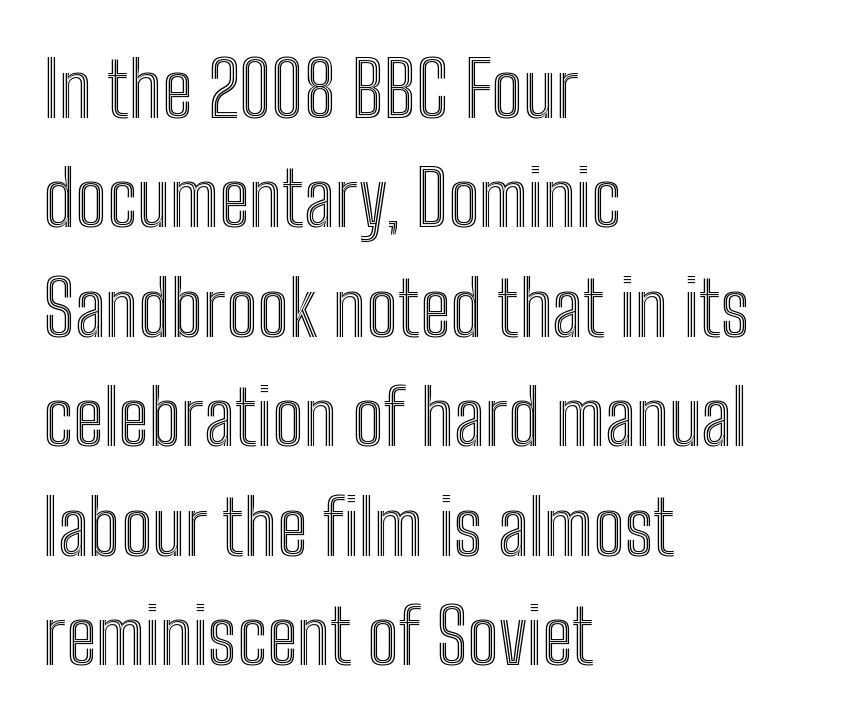
{"italic": "no", "width": "condensed", "x_height": "medium", "monospaced": "no", "underline": "no", "align": "left", "line_spacing": "normal", "line_spacing_ratio": 1.44, "letter_spacing": "normal", "letter_spacing_em": 0.0, "glyph_px": 76}
